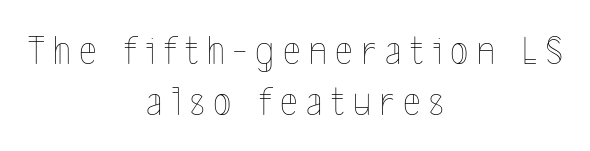
Nothing heavy about these letters — not bold at all. The tracking reads as deliberately expanded to a designer's eye. Underline: absent. The rendering uses natural spacing where letterforms have individual widths.
